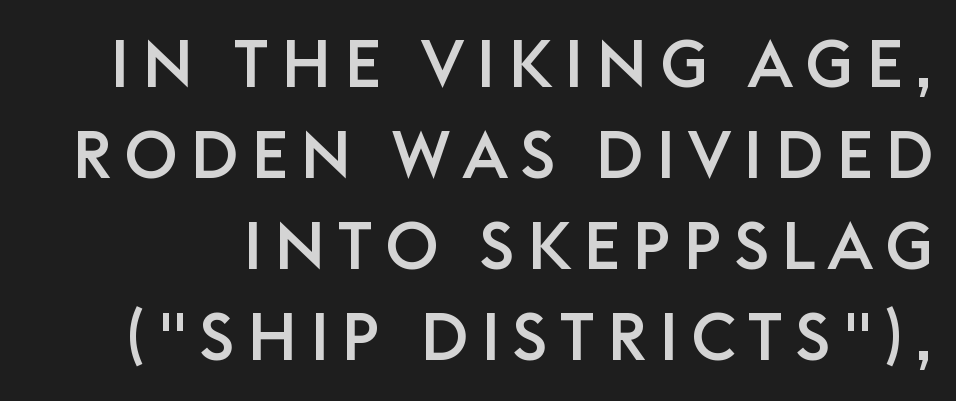
The image shows 66 px sans-serif type, upright; set normal line spacing (1.38x), not underlined; low stroke contrast and a large x-height.
